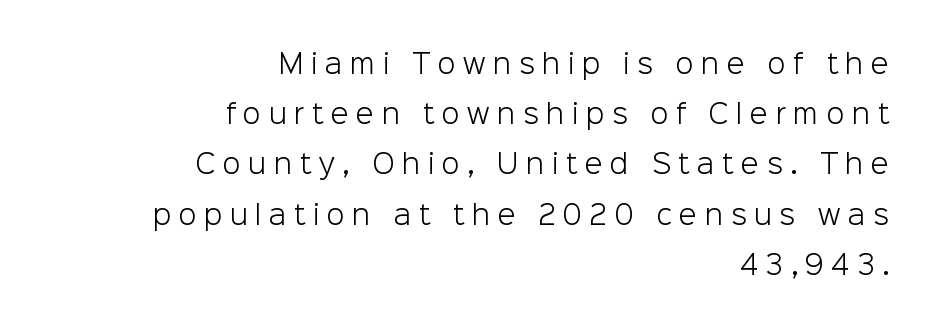
Q: Is the text bold? A: No.
Q: Is the text italic (slanted)? A: No, it is upright.
Q: Is the text underlined? A: No.
Q: How is the paragraph aligned? A: Right-aligned.
Q: Is the spacing between letters normal or unusually wide? A: Unusually wide.
Q: Is the spacing between lines tight, normal or loose? A: Loose.
